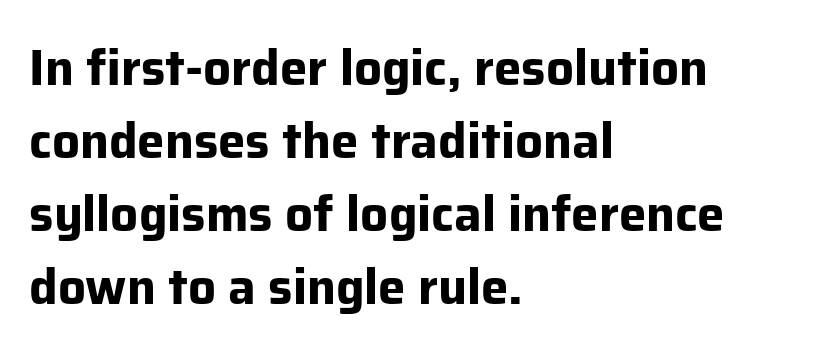
{"serif": "no", "italic": "no", "bold": "yes", "weight": "bold", "width": "normal", "stroke_contrast": "low", "x_height": "medium", "monospaced": "no", "underline": "no", "align": "left", "line_spacing": "normal", "line_spacing_ratio": 1.49, "letter_spacing": "normal", "letter_spacing_em": 0.0, "glyph_px": 49}
